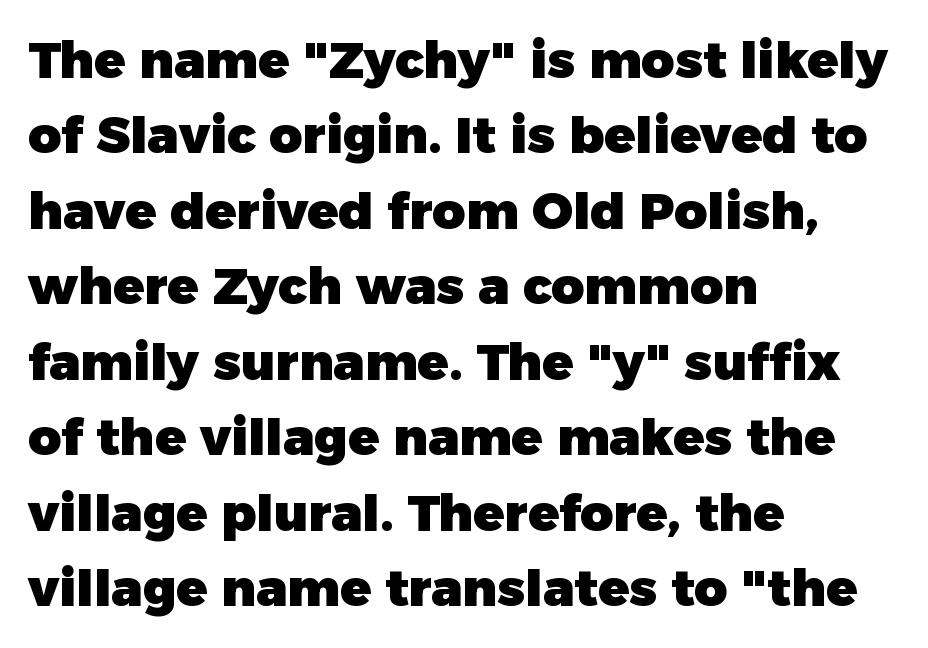
The image shows 51 px heavy sans-serif type, upright; set left-aligned, normal line spacing (1.48x), normal letter spacing, not underlined; low stroke contrast and a medium x-height.
